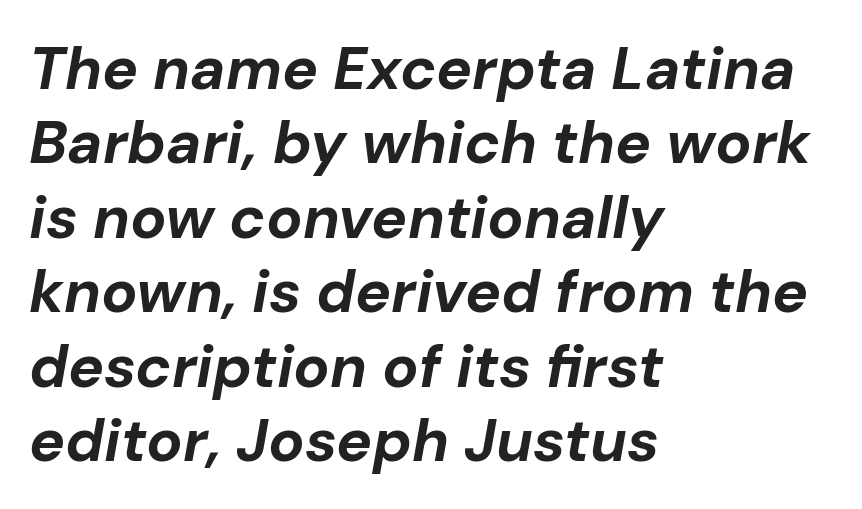
Q: Is the text bold? A: Yes.
Q: Is the text italic (slanted)? A: Yes, it leans right by about 10 degrees.
Q: Is the text underlined? A: No.
Q: How is the paragraph aligned? A: Left-aligned.
Q: Is the spacing between letters normal or unusually wide? A: Normal.
Q: Width (condensed, normal, or wide)? A: Normal.
Q: Stroke contrast? A: Low.
Q: x-height? A: Medium.
Q: Monospaced? A: No.
